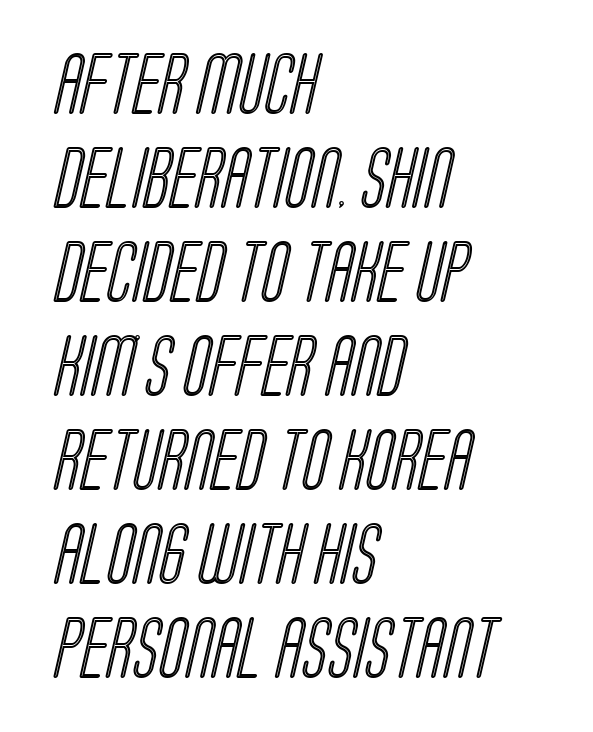
Note the varied advance widths — an 'i' is clearly narrower than an 'm'. The face used here is rendered with its standard letterfit. The rendering anchors every line to the left-hand side. Type without underlining. Compared with typical paragraphs, the rows here are spaced about the same.
